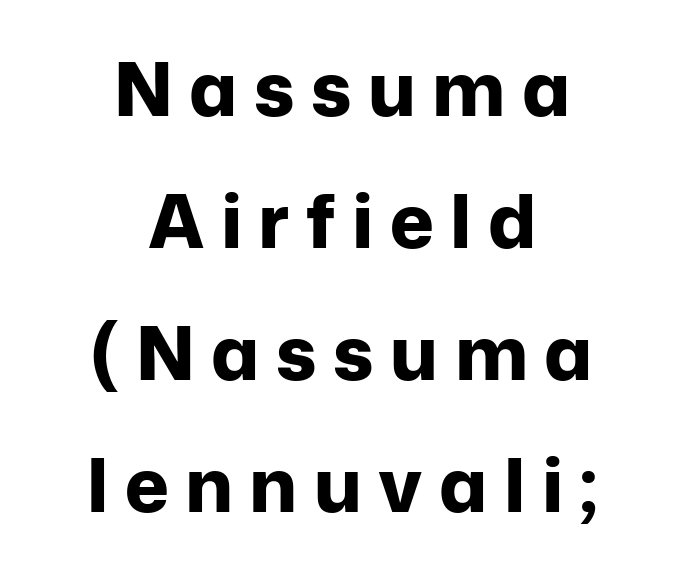
The image shows 75 px bold sans-serif type, upright; set centered, line spacing 1.76x, unusually wide letter spacing (+0.22 em), not underlined; low stroke contrast and a medium x-height.
